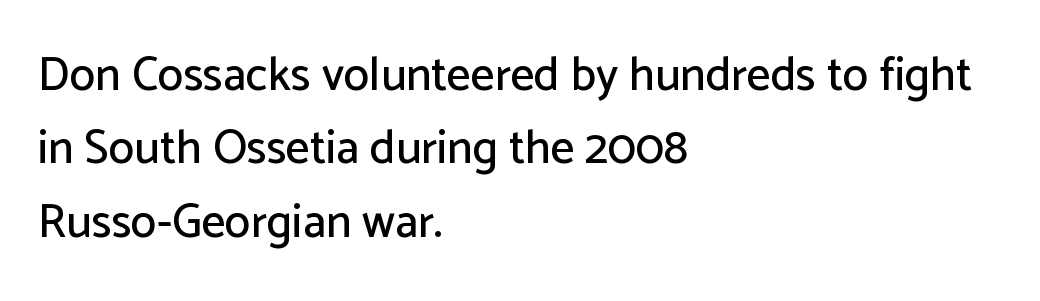
{"serif": "no", "italic": "no", "width": "normal", "stroke_contrast": "low", "x_height": "medium", "monospaced": "no", "underline": "no", "align": "left", "line_spacing": "normal", "line_spacing_ratio": 1.56, "letter_spacing": "normal", "letter_spacing_em": 0.0, "glyph_px": 47}
